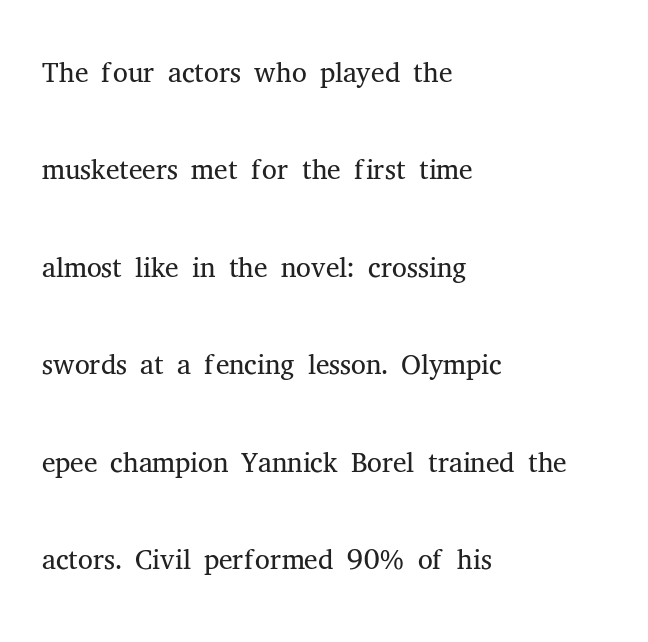
The horizontal fit of the characters is conventional and even. Compared with a typical body face, this is equally light or lighter still. This rendering uses left alignment, leaving the right contour irregular. A typesetter would label this face a serif. Characters remain perfectly vertical along every line. Think of a printed novel: that variable character pitch is what you see here.
